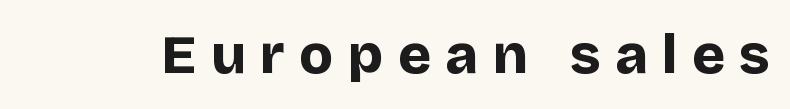
The letters stand straight up with perfectly vertical stems. The passage shown has open, widely tracked lettering throughout. Check the space under the baseline: it is left empty. The passage shown is emphatically bold.
